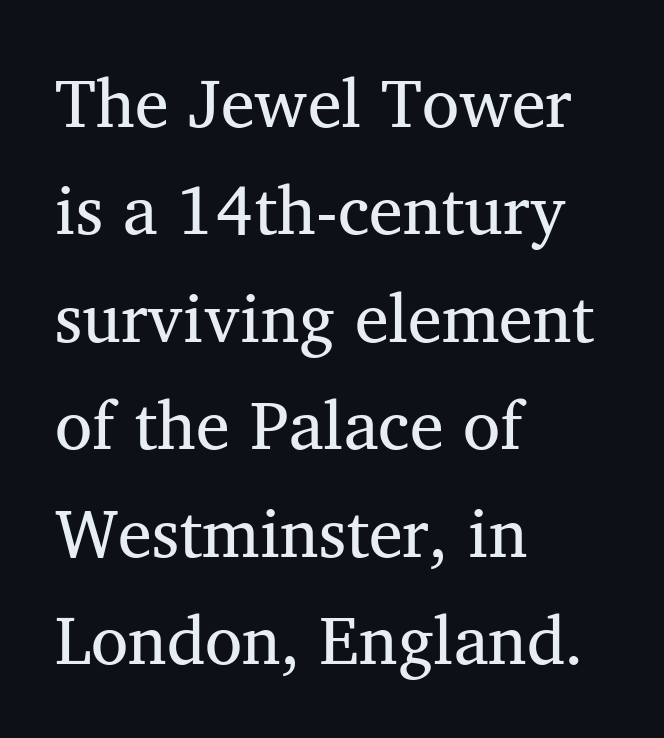
Q: Is the text bold? A: No.
Q: Is the text italic (slanted)? A: No, it is upright.
Q: Is the typeface a serif or a sans-serif typeface? A: Serif.
Q: Is the text underlined? A: No.
Q: How is the paragraph aligned? A: Left-aligned.
Q: Is the spacing between letters normal or unusually wide? A: Normal.
Q: Is the spacing between lines tight, normal or loose? A: Normal.
Q: Width (condensed, normal, or wide)? A: Normal.
Q: Stroke contrast? A: Medium.
Q: x-height? A: Medium.
Q: Monospaced? A: No.
